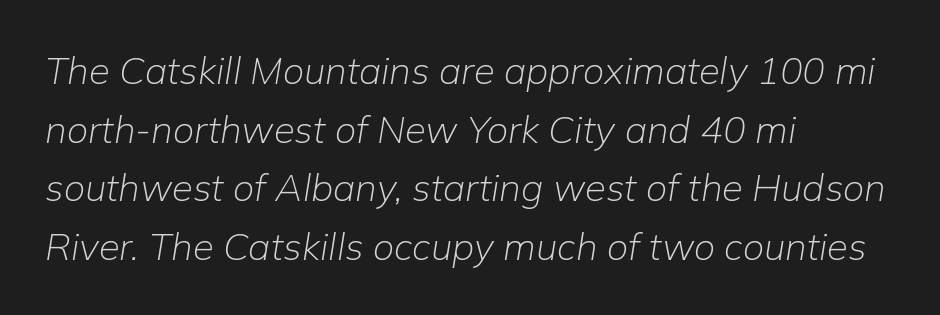
Ink coverage per letter is moderate at most. The designer left line spacing at the default. The rendering uses natural spacing where letterforms have individual widths. Caption: multi-line text, flush left, ragged right.
